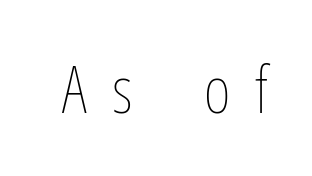
{"italic": "no", "bold": "no", "weight": "thin", "width": "condensed", "stroke_contrast": "low", "x_height": "medium", "monospaced": "no", "underline": "no", "letter_spacing": "wide", "letter_spacing_em": 0.38, "glyph_px": 65}
